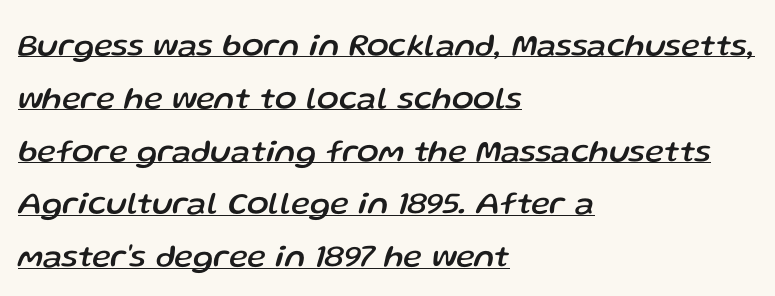
The image shows 32 px text type, italic (leaning right); set left-aligned, normal line spacing (1.65x), normal letter spacing, underlined; low stroke contrast and a medium x-height.
